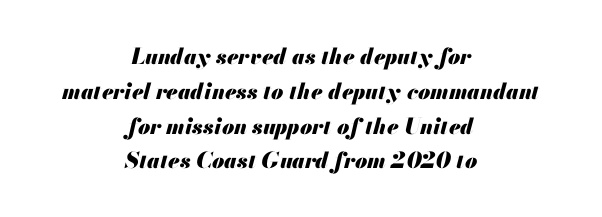
{"italic": "yes", "lean": "right", "slant_degrees": 13, "bold": "yes", "underline": "no", "align": "center", "line_spacing": "normal", "line_spacing_ratio": 1.58, "letter_spacing": "normal", "letter_spacing_em": 0.0, "glyph_px": 22}
